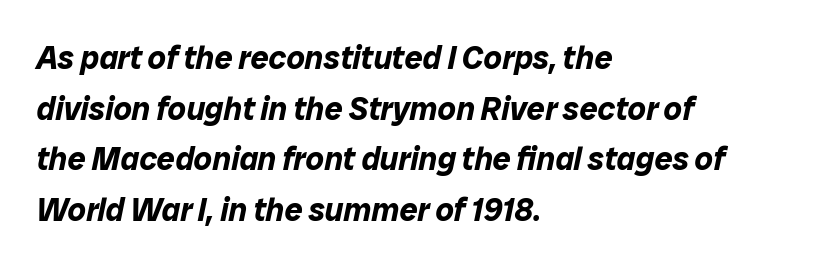
Summary of vertical rhythm: regular, with standard interline spacing. Is the type slanted? Yes — the strokes lean at a clear angle. The string is rendered with underlining switched off. There is no visible air inserted between adjacent glyphs.
